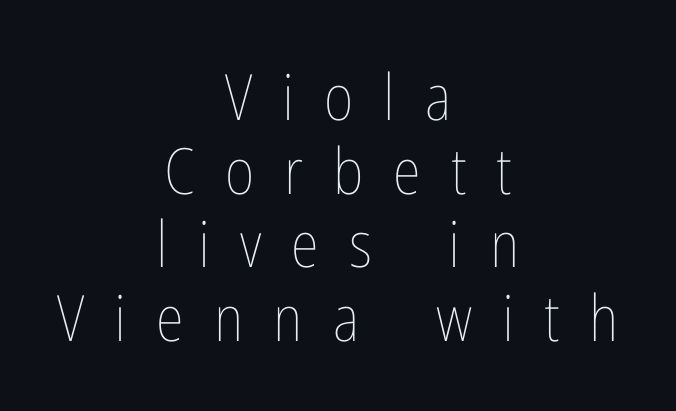
The image shows 64 px thin, condensed type, upright; set centered, tight line spacing (1.15x), unusually wide letter spacing (+0.47 em), not underlined; low stroke contrast and a medium x-height.
